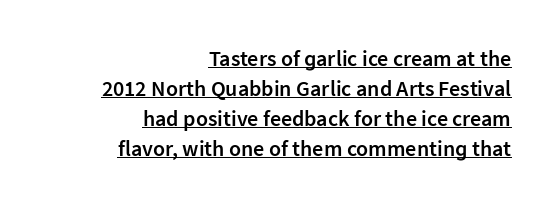
As a designer I'd log this as weight 600, semibold. You can see a thin bar hugging the bottom of the glyphs. The lines are quadded right. Interline gaps are of average width in this sample. These lines were composed using upright roman letters.
